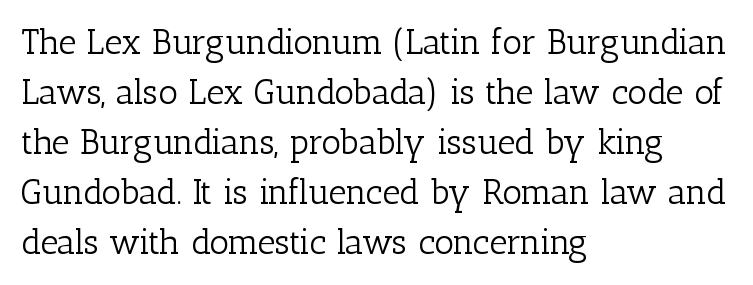
{"serif": "yes", "italic": "no", "bold": "no", "weight": "light", "width": "normal", "stroke_contrast": "low", "x_height": "medium", "monospaced": "no", "underline": "no", "align": "left", "line_spacing": "normal", "line_spacing_ratio": 1.43, "letter_spacing": "normal", "letter_spacing_em": 0.0, "glyph_px": 35}
